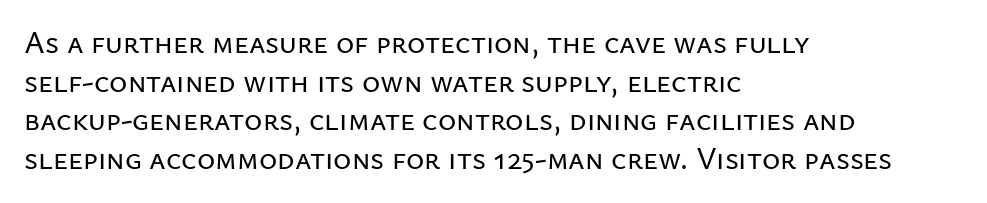
Q: Is the text italic (slanted)? A: No, it is upright.
Q: Is the typeface a serif or a sans-serif typeface? A: Sans-serif.
Q: Is the text underlined? A: No.
Q: How is the paragraph aligned? A: Left-aligned.
Q: Is the spacing between letters normal or unusually wide? A: Normal.
Q: Is the spacing between lines tight, normal or loose? A: Normal.
Q: Width (condensed, normal, or wide)? A: Normal.
Q: Stroke contrast? A: Low.
Q: x-height? A: Medium.
Q: Monospaced? A: No.
